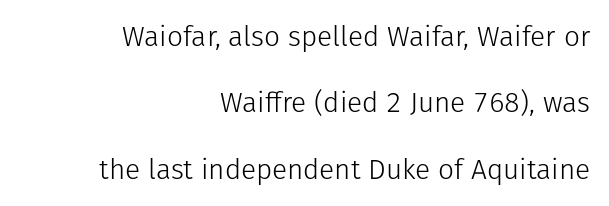
{"serif": "no", "italic": "no", "bold": "no", "weight": "light", "width": "normal", "stroke_contrast": "low", "x_height": "medium", "monospaced": "no", "underline": "no", "align": "right", "line_spacing": "loose", "line_spacing_ratio": 2.37, "letter_spacing": "normal", "letter_spacing_em": 0.0, "glyph_px": 28}
